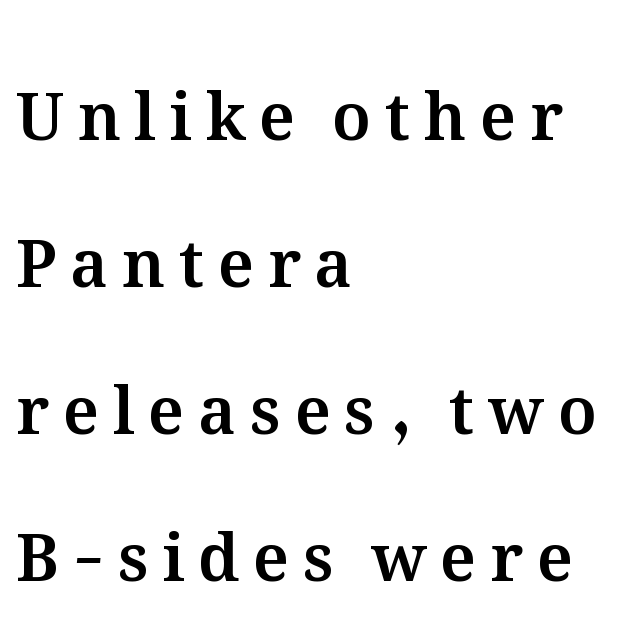
Q: Is the text italic (slanted)? A: No, it is upright.
Q: Is the text underlined? A: No.
Q: How is the paragraph aligned? A: Left-aligned.
Q: Is the spacing between letters normal or unusually wide? A: Unusually wide.
Q: Is the spacing between lines tight, normal or loose? A: Loose.
Q: Width (condensed, normal, or wide)? A: Normal.
Q: Stroke contrast? A: Medium.
Q: x-height? A: Medium.
Q: Monospaced? A: No.
